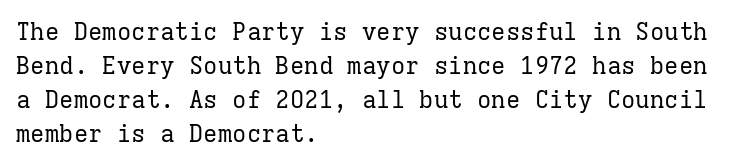
{"italic": "no", "bold": "no", "underline": "no", "align": "left", "line_spacing": "normal", "line_spacing_ratio": 1.42, "letter_spacing": "normal", "letter_spacing_em": 0.0, "glyph_px": 24}
